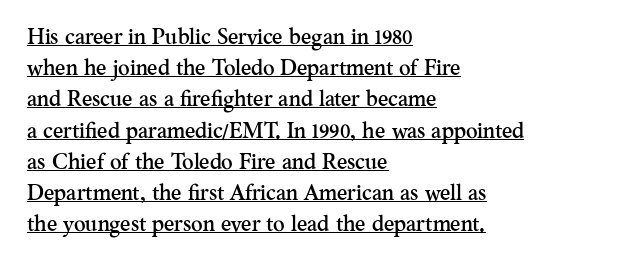
Line spacing here is normal. The glyphs are accompanied by a horizontal stroke just below them. Italic: no, the glyphs are upright roman. The rendering anchors every line to the left-hand side. Characters follow at the spacing the type designer built in.
